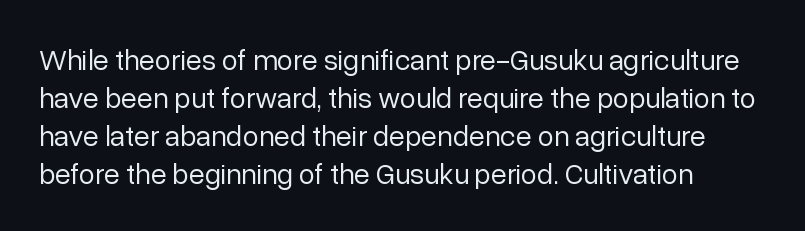
{"serif": "no", "italic": "no", "bold": "no", "weight": "regular", "width": "normal", "stroke_contrast": "low", "x_height": "medium", "monospaced": "no", "underline": "no", "align": "left", "line_spacing": "normal", "line_spacing_ratio": 1.31, "letter_spacing": "normal", "letter_spacing_em": 0.0, "glyph_px": 29}
